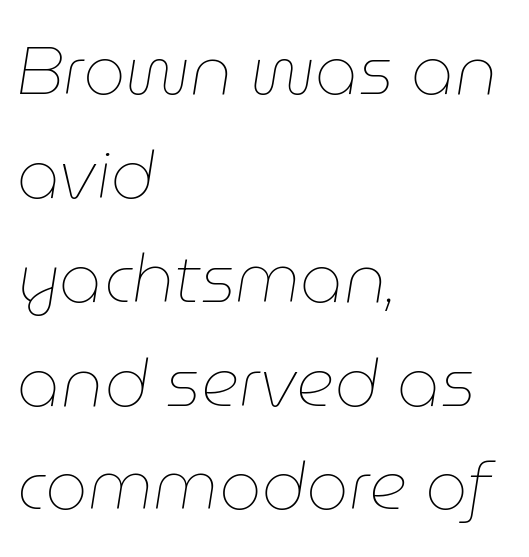
Q: Is the text bold? A: No.
Q: Is the text italic (slanted)? A: Yes, it leans right by about 9 degrees.
Q: Is the text underlined? A: No.
Q: How is the paragraph aligned? A: Left-aligned.
Q: Is the spacing between letters normal or unusually wide? A: Normal.
Q: Is the spacing between lines tight, normal or loose? A: Normal.
Q: Width (condensed, normal, or wide)? A: Normal.
Q: Stroke contrast? A: Low.
Q: x-height? A: Medium.
Q: Monospaced? A: No.
